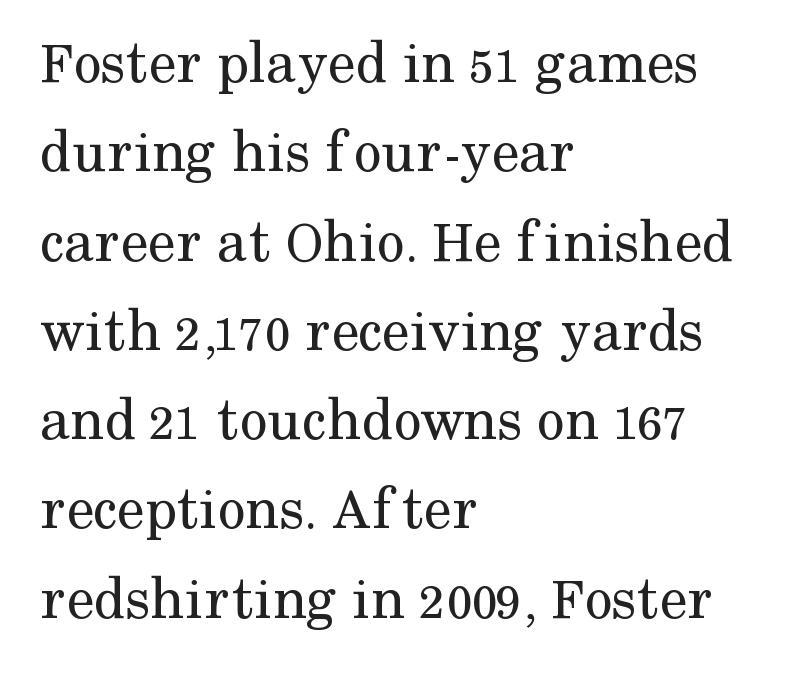
No extra tracking has been applied to these lines. The lettering holds an erect, upright posture throughout. Look at the bottom of the vertical strokes: they flare into serifs here. Reading down the block, your eye returns to a fixed left position each line. Each stroke keeps to a modest, everyday thickness or less.
